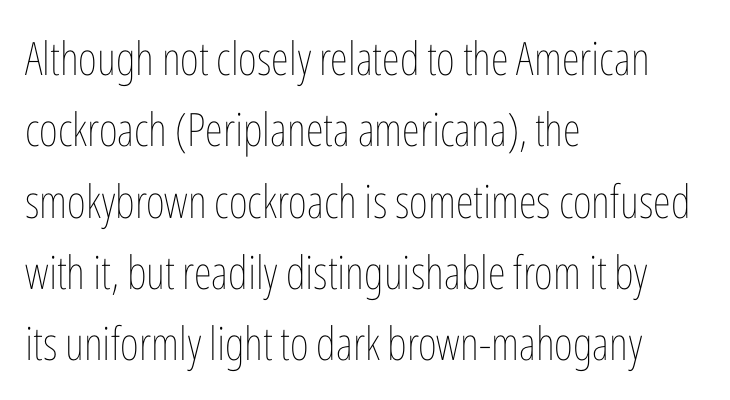
When letters stand straight like this, we call the style roman or upright. Reading down the column, the eye jumps a familiar distance to each next line. Honestly, the letter spacing is just normal — you wouldn't notice it. The letters look calm and open, with moderate or lighter stems. Alignment: flush left.
